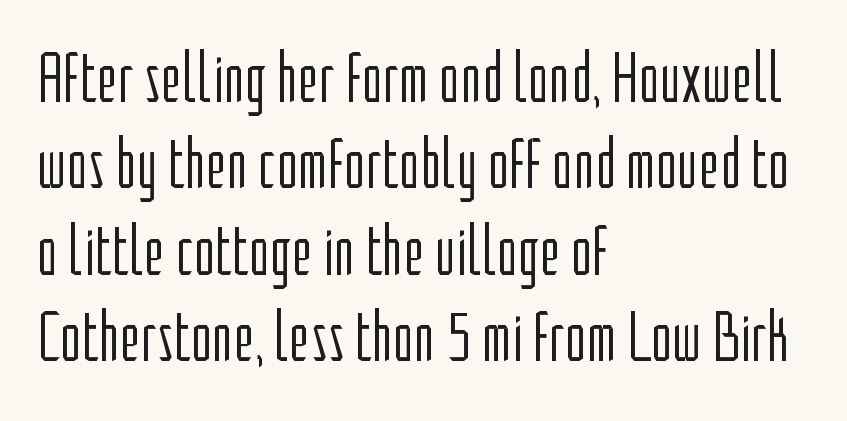
The image shows 72 px light, condensed sans-serif type, upright; set left-aligned, line spacing 1.2x, normal letter spacing, not underlined; low stroke contrast and a medium x-height.
